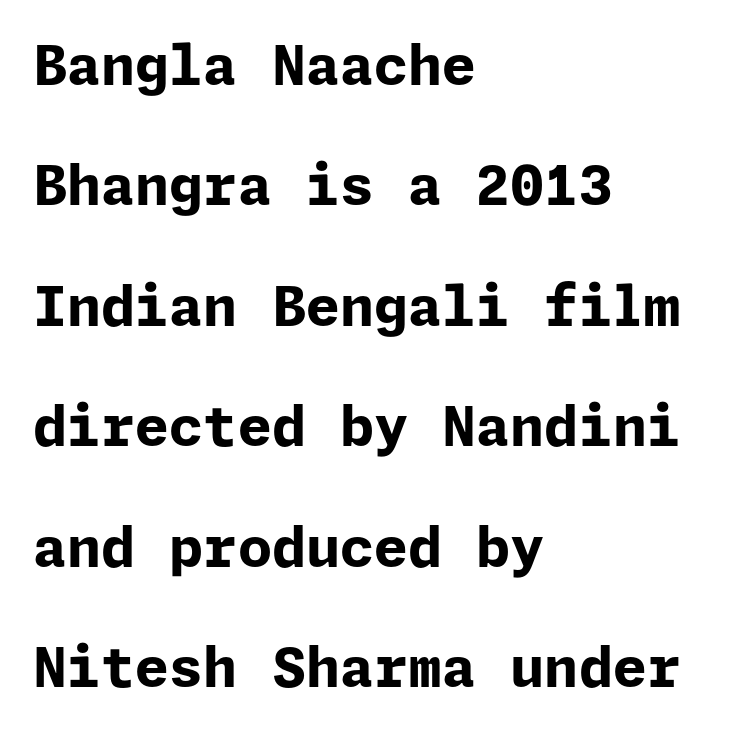
{"serif": "no", "italic": "no", "bold": "yes", "weight": "bold", "width": "normal", "stroke_contrast": "low", "x_height": "medium", "underline": "no", "align": "left", "line_spacing": "loose", "line_spacing_ratio": 2.19, "letter_spacing": "normal", "letter_spacing_em": 0.0, "glyph_px": 55}
